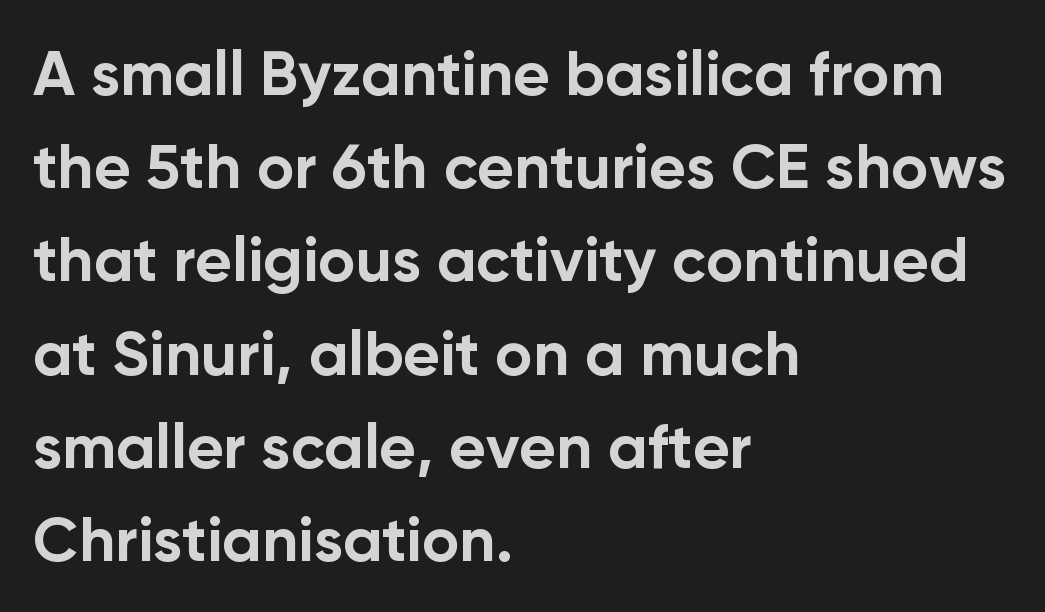
The image shows 63 px bold sans-serif type, upright; set left-aligned, normal line spacing (1.48x), normal letter spacing, not underlined; low stroke contrast and a medium x-height.
